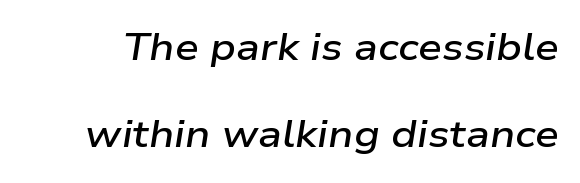
A typesetter would call this zero additional tracking. Slanted lettering throughout. The passage shown stacks its lines with a broad gap. Stems and bowls a touch heavier than normal — semibold. The letters advance in unequal steps, a hallmark of proportional type.
